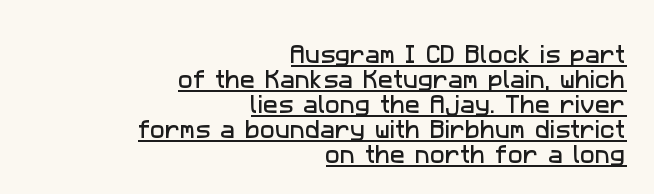
Summary of vertical rhythm: regular, with standard interline spacing. Letter spacing: default. This rendering features underlined lettering. Typeset ragged left — the right edge is the straight one.
